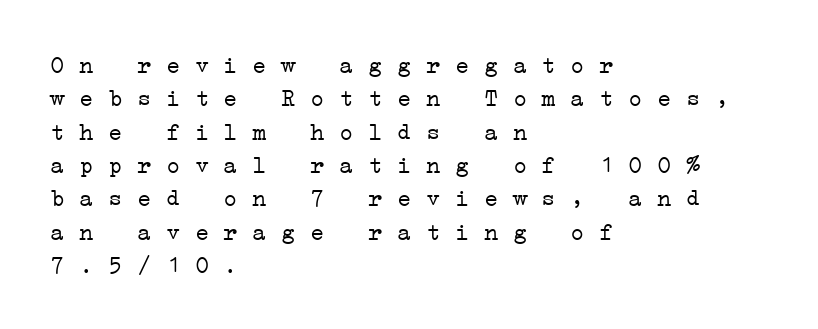
Vertical spacing — default. If you drew a ruler down the left edge, every line would touch it. Stems here are at most as thick as an everyday book face. Is the letter spacing exaggerated? No — it looks like the ordinary default.
